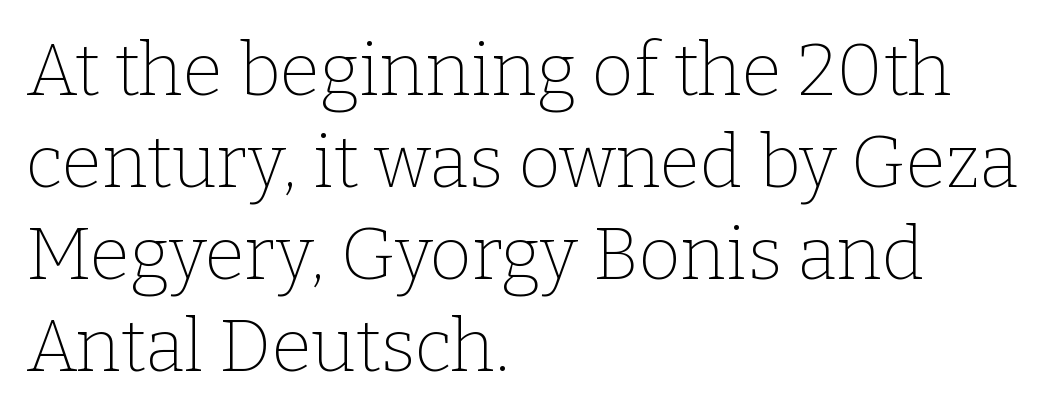
Q: Is the text bold? A: No.
Q: Is the text italic (slanted)? A: No, it is upright.
Q: Is the typeface a serif or a sans-serif typeface? A: Serif.
Q: Is the text underlined? A: No.
Q: How is the paragraph aligned? A: Left-aligned.
Q: Is the spacing between letters normal or unusually wide? A: Normal.
Q: Is the spacing between lines tight, normal or loose? A: Normal.
Q: Width (condensed, normal, or wide)? A: Normal.
Q: Stroke contrast? A: Low.
Q: x-height? A: Medium.
Q: Monospaced? A: No.
